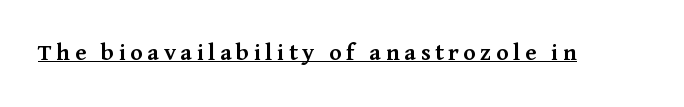
The image shows 26 px text type, upright; set underlined.
